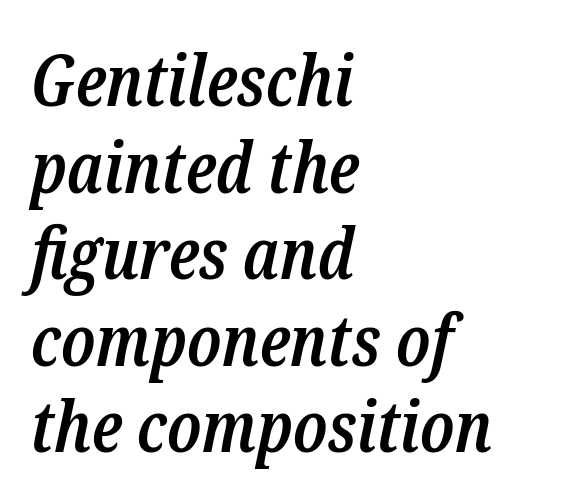
{"serif": "yes", "italic": "yes", "lean": "right", "slant_degrees": 12, "bold": "semi", "weight": "semibold", "width": "condensed", "stroke_contrast": "low", "x_height": "medium", "monospaced": "no", "underline": "no", "align": "left", "line_spacing_ratio": 1.22, "letter_spacing": "normal", "letter_spacing_em": 0.0, "glyph_px": 71}
